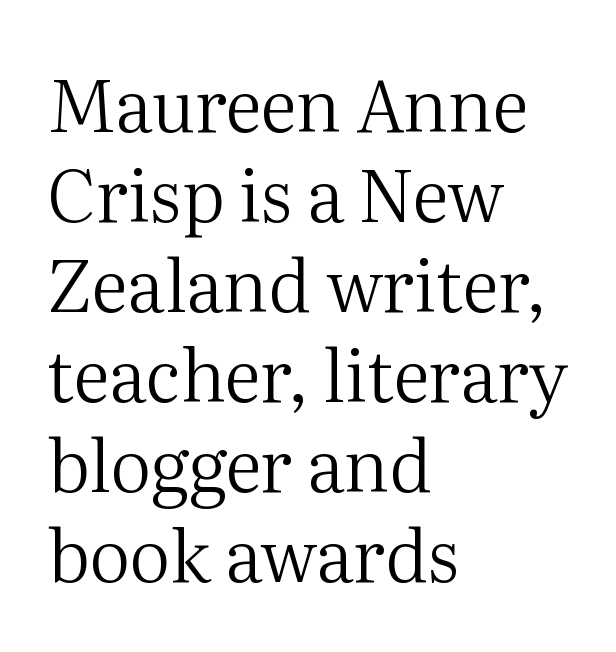
The image shows 72 px regular-weight serif type, upright; set left-aligned, normal line spacing (1.25x), normal letter spacing, not underlined; medium stroke contrast and a medium x-height.
